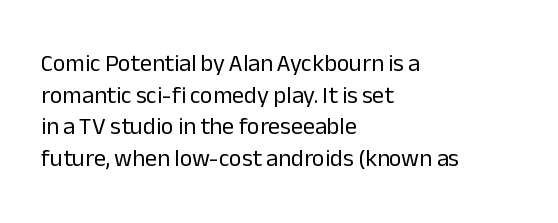
Q: Is the text bold? A: No.
Q: Is the text italic (slanted)? A: No, it is upright.
Q: Is the text underlined? A: No.
Q: How is the paragraph aligned? A: Left-aligned.
Q: Is the spacing between letters normal or unusually wide? A: Normal.
Q: Is the spacing between lines tight, normal or loose? A: Normal.
